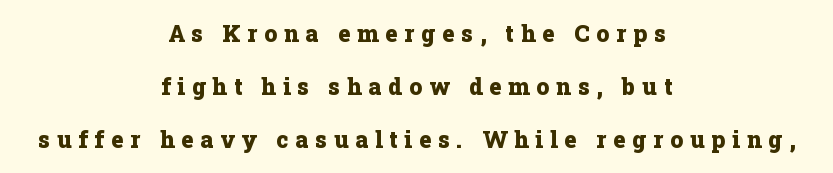
{"italic": "no", "bold": "yes", "underline": "no", "align": "center", "line_spacing": "loose", "line_spacing_ratio": 2.31, "letter_spacing": "wide", "letter_spacing_em": 0.3, "glyph_px": 23}
